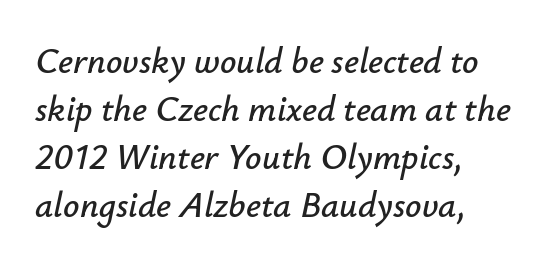
The image shows 36 px text type, italic (leaning right); set left-aligned, normal line spacing (1.33x), normal letter spacing, not underlined; low stroke contrast and a small x-height.
